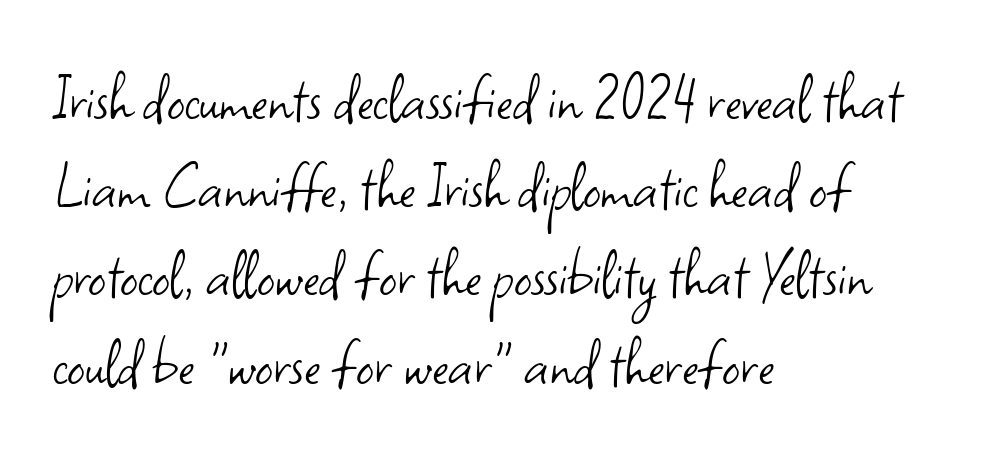
The image shows 70 px light sans-serif type; set left-aligned, normal line spacing (1.26x), normal letter spacing, not underlined; low stroke contrast and a small x-height.
